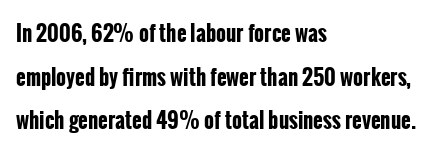
Q: Is the text bold? A: Yes.
Q: Is the text italic (slanted)? A: No, it is upright.
Q: Is the text underlined? A: No.
Q: How is the paragraph aligned? A: Left-aligned.
Q: Is the spacing between letters normal or unusually wide? A: Normal.
Q: Is the spacing between lines tight, normal or loose? A: Loose.
